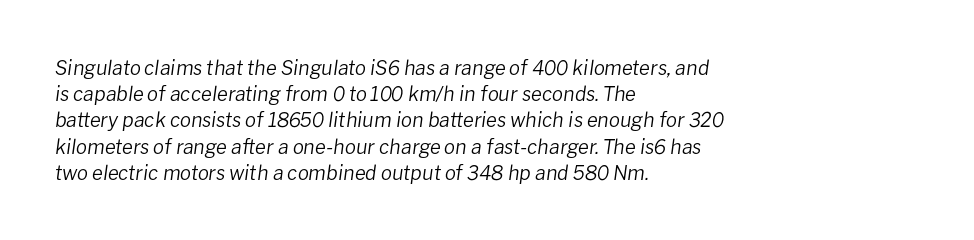
This rendering uses left alignment, leaving the right contour irregular. These lines sit exactly where default settings would place them. The letters look calm and open, with moderate or lighter stems. Notice how the stems are inclined rather than vertical — that's the hallmark of italics. Glyph-to-glyph distance matches everyday printed text. The passage shown is not underscored anywhere.
